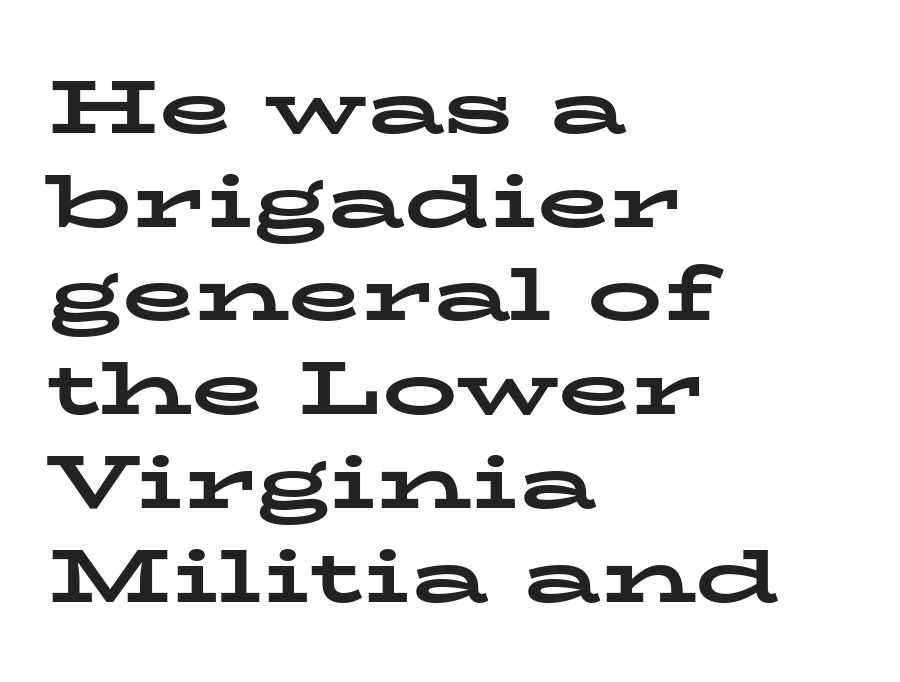
The image shows 75 px bold, wide serif type, upright; set left-aligned, normal line spacing (1.25x), normal letter spacing, not underlined; low stroke contrast and a medium x-height.
